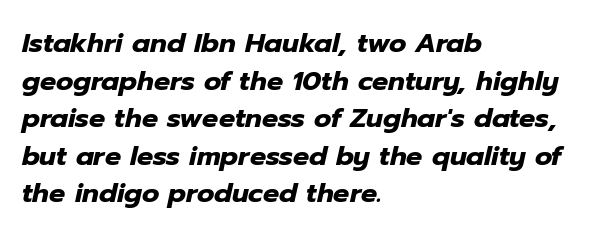
Q: Is the text bold? A: Yes.
Q: Is the text italic (slanted)? A: Yes, it leans right by about 12 degrees.
Q: Is the text underlined? A: No.
Q: How is the paragraph aligned? A: Left-aligned.
Q: Is the spacing between letters normal or unusually wide? A: Normal.
Q: Is the spacing between lines tight, normal or loose? A: Normal.
